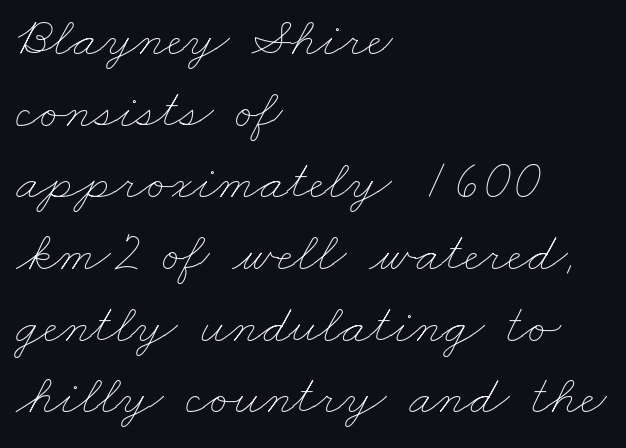
Q: Is the text bold? A: No.
Q: Is the text underlined? A: No.
Q: How is the paragraph aligned? A: Left-aligned.
Q: Is the spacing between letters normal or unusually wide? A: Normal.
Q: Is the spacing between lines tight, normal or loose? A: Normal.
Q: Width (condensed, normal, or wide)? A: Wide.
Q: Stroke contrast? A: Low.
Q: x-height? A: Small.
Q: Monospaced? A: No.
